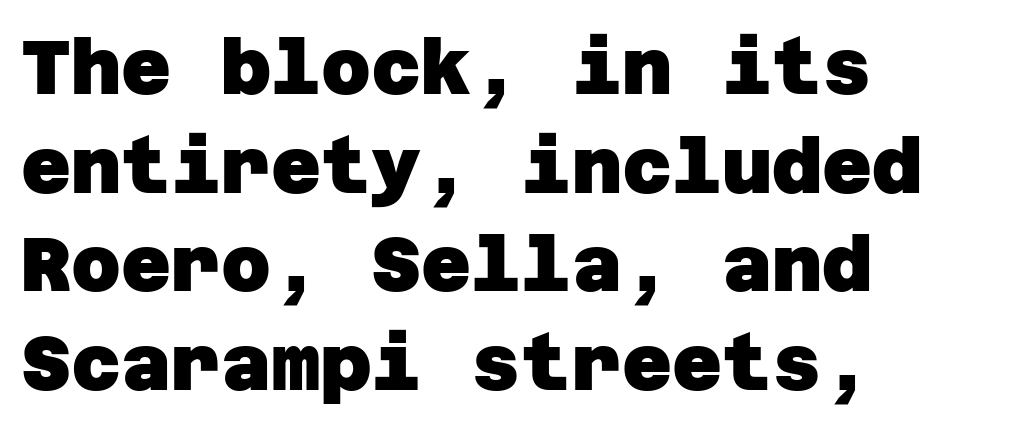
{"serif": "no", "bold": "yes", "weight": "heavy", "width": "normal", "stroke_contrast": "low", "x_height": "large", "underline": "no", "align": "left", "line_spacing": "normal", "line_spacing_ratio": 1.28, "letter_spacing": "normal", "letter_spacing_em": 0.0, "glyph_px": 77}
